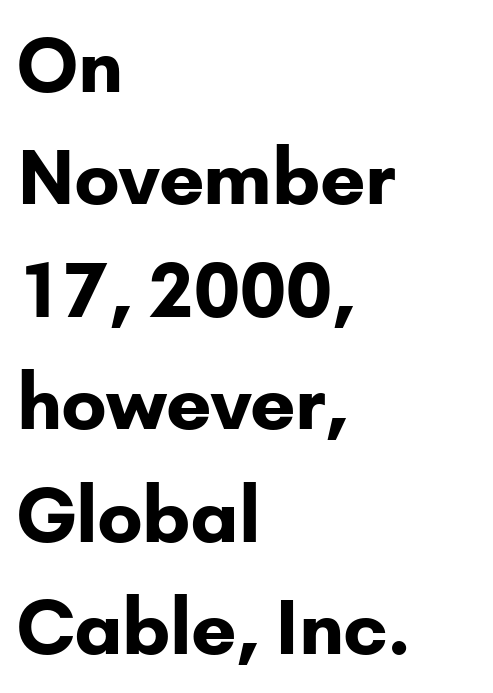
{"serif": "no", "italic": "no", "bold": "yes", "weight": "bold", "width": "normal", "stroke_contrast": "low", "x_height": "small", "monospaced": "no", "underline": "no", "align": "left", "line_spacing": "normal", "line_spacing_ratio": 1.5, "letter_spacing": "normal", "letter_spacing_em": 0.0, "glyph_px": 75}
